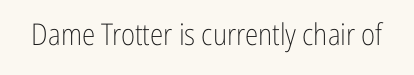
Think of a printed novel: that variable character pitch is what you see here. Italic: no, the glyphs are upright roman. The specimen omits any rule beneath the text block's lines. Compared with a typical body face, this is equally light or lighter still.
